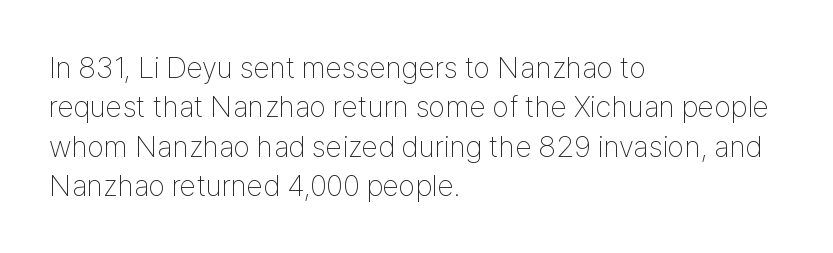
The letters advance in unequal steps, a hallmark of proportional type. Baseline-to-baseline distance is the conventional proportion of letter height. Rendered with straight, roman letterforms. The characters are drawn with everyday or finer stroke widths. The paragraph shown leans on its left margin.
